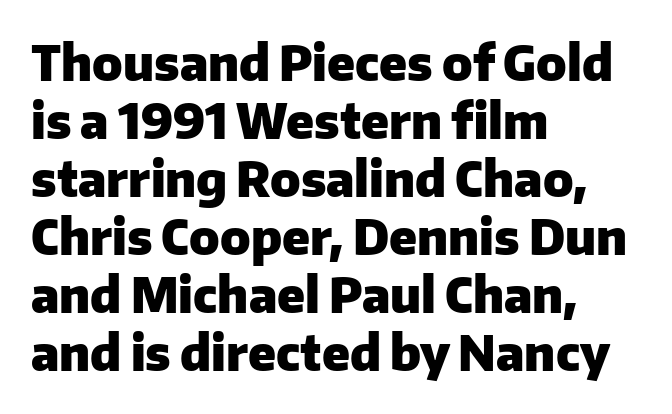
Q: Is the text bold? A: Yes.
Q: Is the text italic (slanted)? A: No, it is upright.
Q: Is the typeface a serif or a sans-serif typeface? A: Sans-serif.
Q: Is the text underlined? A: No.
Q: How is the paragraph aligned? A: Left-aligned.
Q: Is the spacing between letters normal or unusually wide? A: Normal.
Q: Width (condensed, normal, or wide)? A: Normal.
Q: Stroke contrast? A: Low.
Q: x-height? A: Medium.
Q: Monospaced? A: No.
